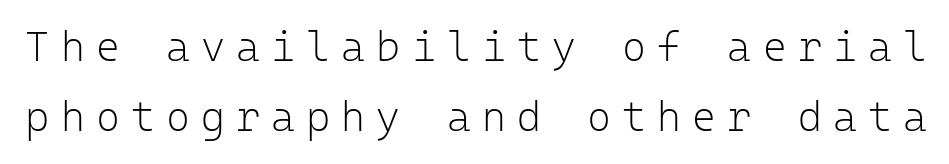
The image shows 41 px light sans-serif type, upright, monospaced; set line spacing 1.71x, unusually wide letter spacing (+0.27 em), not underlined; low stroke contrast and a medium x-height.
